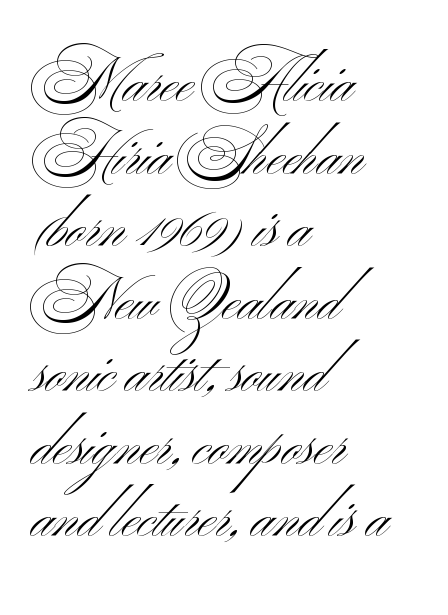
This sample uses a sans-serif face. You could not count columns in this text — the font is proportionally spaced. This sample uses plain, unmodified letter spacing. The face looks like a standard text weight, possibly lighter. Glance below the letters and you will spot only blank space. The rag falls on the right side of this text block.
